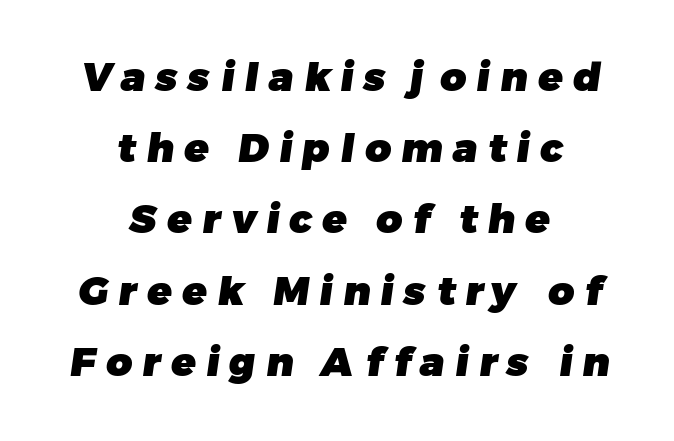
The image shows 40 px heavy sans-serif type; set centered, line spacing 1.78x, unusually wide letter spacing (+0.26 em), not underlined; low stroke contrast and a medium x-height.
